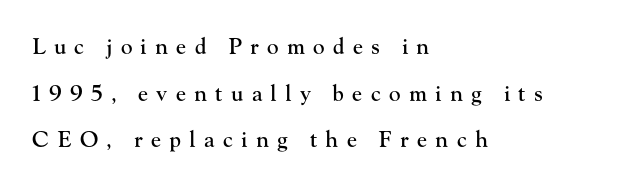
The block of text is sparse from top to bottom, with ample space between rows. Posture: vertical. The tracking reads as deliberately expanded to a designer's eye. Typeset ragged right — the left edge is the straight one. Quick note: underline off.
